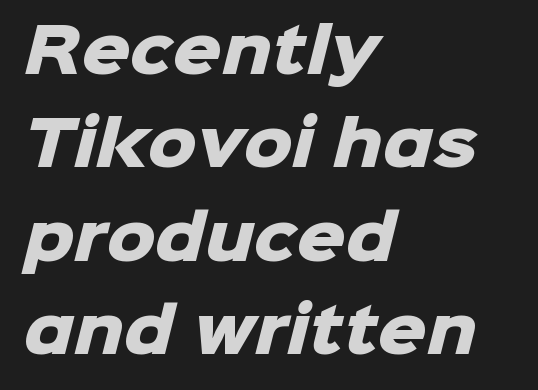
{"serif": "no", "bold": "yes", "weight": "heavy", "width": "normal", "stroke_contrast": "low", "x_height": "medium", "monospaced": "no", "underline": "no", "align": "left", "line_spacing": "normal", "line_spacing_ratio": 1.53, "letter_spacing": "normal", "letter_spacing_em": 0.0, "glyph_px": 61}
